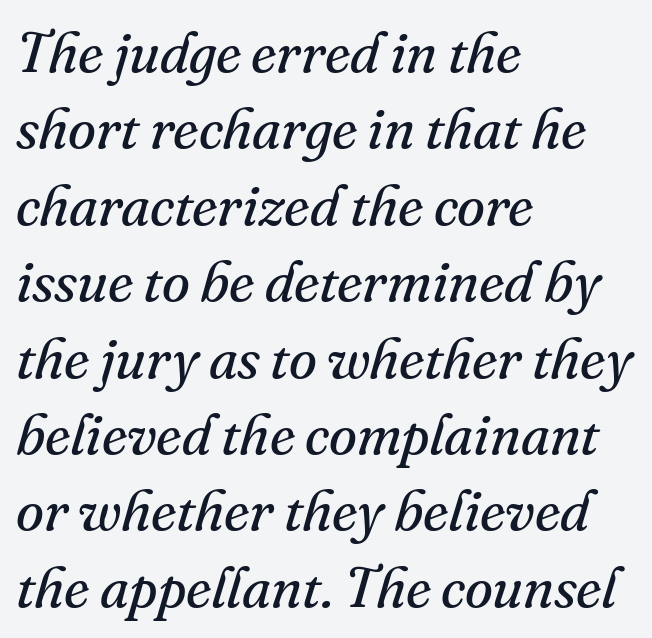
The image shows 57 px regular-weight serif type, italic (leaning right); set left-aligned, normal line spacing (1.34x), normal letter spacing, not underlined; medium stroke contrast and a small x-height.
